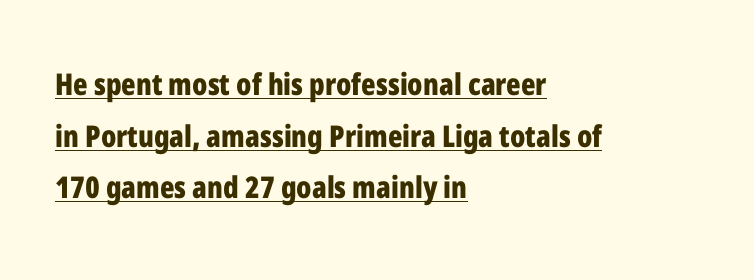
The type family on display is of the sans-serif kind. This sample carries an underscore along the baseline area. The type is set solid horizontally, with unmodified tracking. As a designer I'd log this as weight 700, bold. Note the varied advance widths — an 'i' is clearly narrower than an 'm'.
